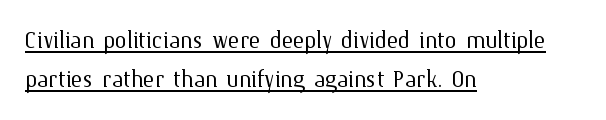
Is the type heavy? It reads as light-to-regular instead. The face used here is rendered with its standard letterfit. Think of a printed novel: that variable character pitch is what you see here. Nope, not italic — everything's standing straight.
